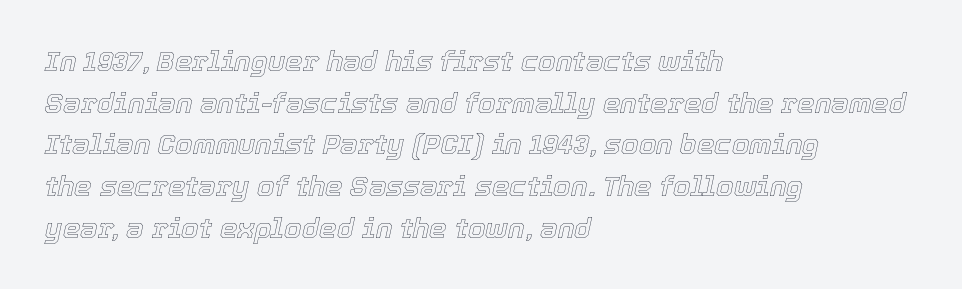
{"italic": "yes", "lean": "right", "slant_degrees": 12, "width": "normal", "x_height": "medium", "monospaced": "no", "underline": "no", "align": "left", "line_spacing": "normal", "line_spacing_ratio": 1.49, "letter_spacing": "normal", "letter_spacing_em": 0.0, "glyph_px": 28}
